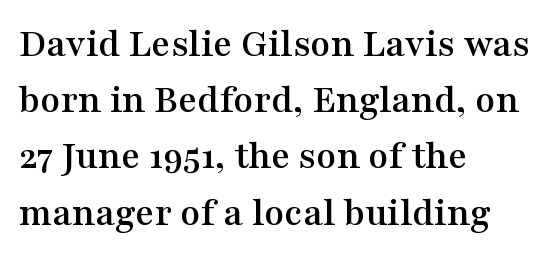
Q: Is the text italic (slanted)? A: No, it is upright.
Q: Is the typeface a serif or a sans-serif typeface? A: Serif.
Q: Is the text underlined? A: No.
Q: How is the paragraph aligned? A: Left-aligned.
Q: Is the spacing between letters normal or unusually wide? A: Normal.
Q: Is the spacing between lines tight, normal or loose? A: Normal.
Q: Width (condensed, normal, or wide)? A: Wide.
Q: Stroke contrast? A: Medium.
Q: x-height? A: Medium.
Q: Monospaced? A: No.
